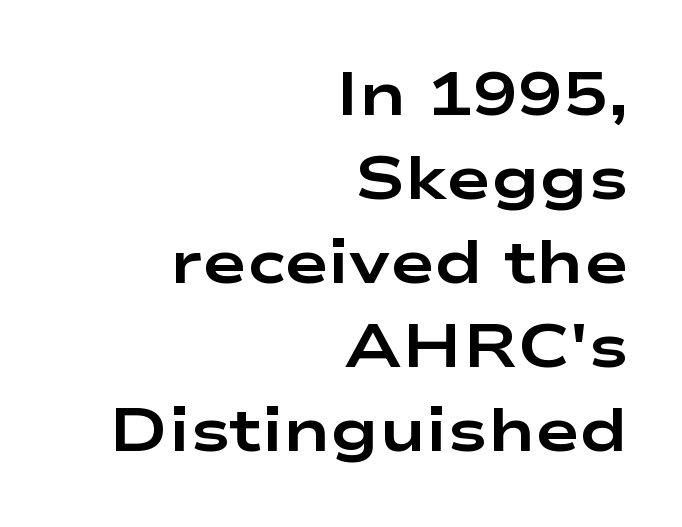
{"serif": "no", "italic": "no", "bold": "yes", "weight": "bold", "width": "wide", "stroke_contrast": "low", "x_height": "medium", "monospaced": "no", "underline": "no", "align": "right", "line_spacing": "normal", "line_spacing_ratio": 1.4, "letter_spacing": "normal", "letter_spacing_em": 0.0, "glyph_px": 60}
